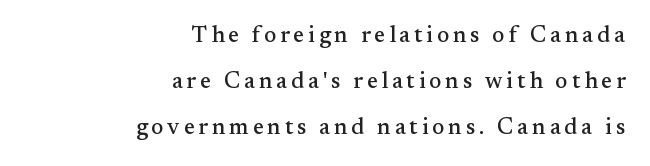
Upright lettering throughout. The text block is weighted toward the right margin, trailing off unevenly leftward. The designer dialed line spacing up above the default. A clean baseline with only descenders dipping below it.
